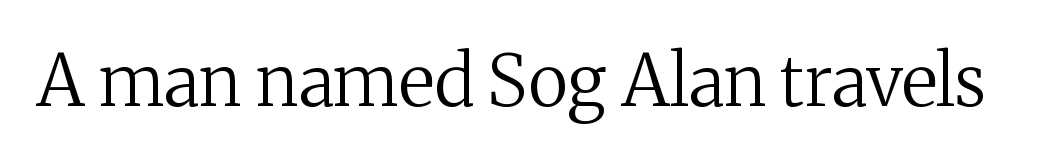
Q: Is the text bold? A: No.
Q: Is the text italic (slanted)? A: No, it is upright.
Q: Is the typeface a serif or a sans-serif typeface? A: Serif.
Q: Is the text underlined? A: No.
Q: Is the spacing between letters normal or unusually wide? A: Normal.
Q: Width (condensed, normal, or wide)? A: Normal.
Q: Stroke contrast? A: Medium.
Q: x-height? A: Medium.
Q: Monospaced? A: No.
